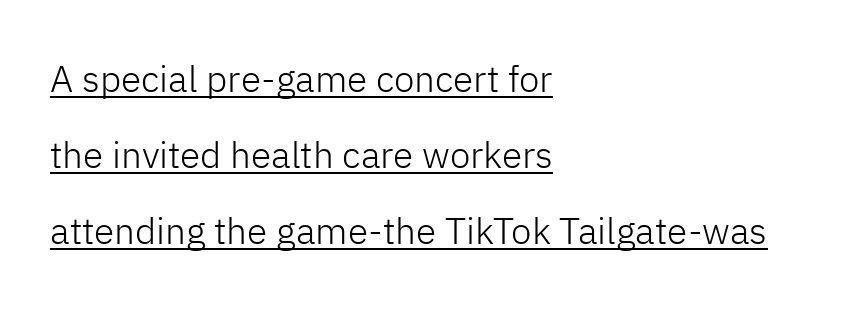
{"serif": "no", "italic": "no", "bold": "no", "weight": "light", "width": "normal", "stroke_contrast": "low", "x_height": "medium", "monospaced": "no", "underline": "yes", "align": "left", "line_spacing": "loose", "line_spacing_ratio": 2.06, "letter_spacing": "normal", "letter_spacing_em": 0.0, "glyph_px": 37}
